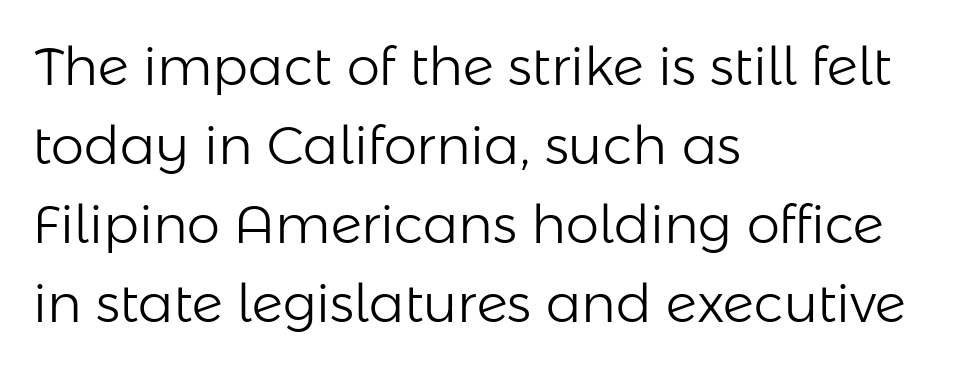
Q: Is the text bold? A: No.
Q: Is the text italic (slanted)? A: No, it is upright.
Q: Is the typeface a serif or a sans-serif typeface? A: Sans-serif.
Q: Is the text underlined? A: No.
Q: How is the paragraph aligned? A: Left-aligned.
Q: Is the spacing between letters normal or unusually wide? A: Normal.
Q: Is the spacing between lines tight, normal or loose? A: Normal.
Q: Width (condensed, normal, or wide)? A: Normal.
Q: Stroke contrast? A: Low.
Q: x-height? A: Medium.
Q: Monospaced? A: No.
